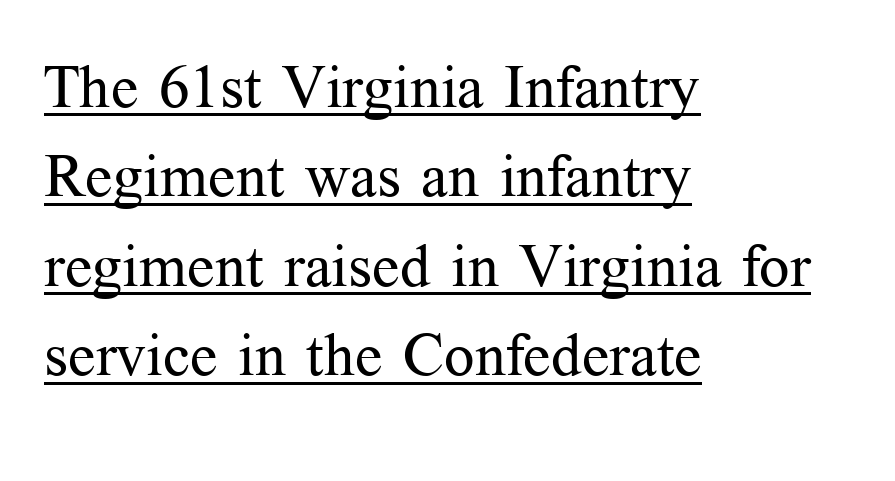
The image shows 60 px regular-weight serif type, upright; set left-aligned, normal line spacing (1.49x), normal letter spacing, underlined; medium stroke contrast and a medium x-height.
